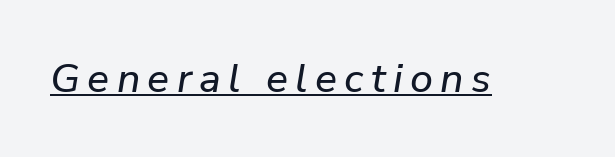
The image shows 41 px text type, italic (leaning right); set underlined; low stroke contrast and a medium x-height.
